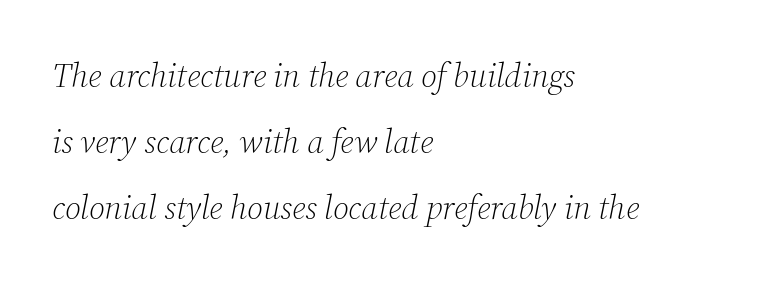
{"serif": "yes", "italic": "yes", "lean": "right", "slant_degrees": 12, "bold": "no", "weight": "light", "width": "normal", "stroke_contrast": "low", "x_height": "medium", "monospaced": "no", "underline": "no", "align": "left", "line_spacing": "loose", "line_spacing_ratio": 2.0, "letter_spacing": "normal", "letter_spacing_em": 0.0, "glyph_px": 33}
